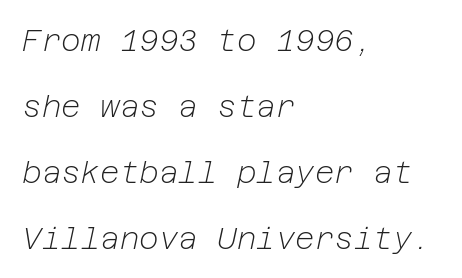
Q: Is the text bold? A: No.
Q: Is the text italic (slanted)? A: Yes, it leans right by about 12 degrees.
Q: Is the text underlined? A: No.
Q: How is the paragraph aligned? A: Left-aligned.
Q: Is the spacing between letters normal or unusually wide? A: Normal.
Q: Is the spacing between lines tight, normal or loose? A: Loose.
Q: Width (condensed, normal, or wide)? A: Normal.
Q: Stroke contrast? A: Low.
Q: x-height? A: Medium.
